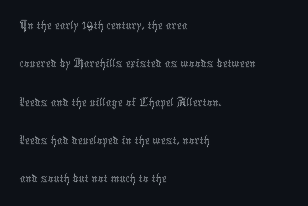
A typesetter would call this proportional, since set widths differ per character. There is no visible air inserted between adjacent glyphs. A student would call this left alignment; a typographer would say flush left, rag right. Compared with a typical body face, this is equally light or lighter still.
